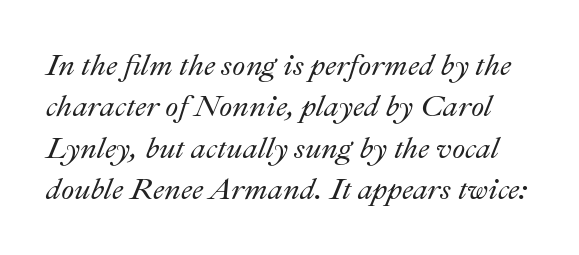
The letters advance in unequal steps, a hallmark of proportional type. No extra tracking has been applied to these lines. Italic? Definitely — the glyphs are oblique. Each row of text sits above clean, open space. This sample keeps an unexceptional amount of space between lines.
